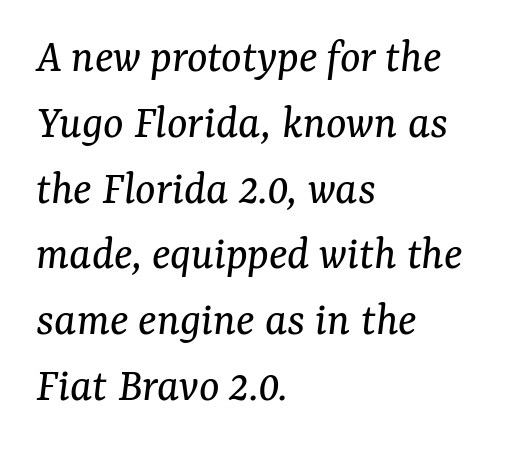
Whoever set this chose a conventional vertical rhythm. Think of a printed novel: that variable character pitch is what you see here. This is not heavy type; no bold has been used. The passage shown has conventional tracking throughout. The glyphs look as if they've been sheared to an angle.
